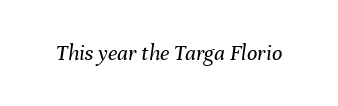
{"italic": "yes", "lean": "right", "slant_degrees": 8, "bold": "no", "underline": "no", "letter_spacing": "normal", "letter_spacing_em": 0.0, "glyph_px": 23}
